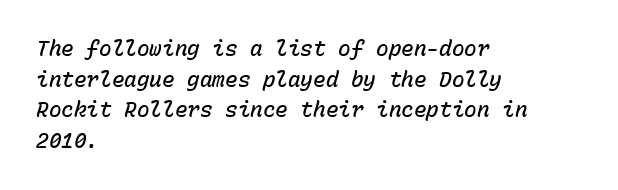
Q: Is the text bold? A: Semi-bold.
Q: Is the text italic (slanted)? A: Yes, it leans right by about 15 degrees.
Q: Is the text underlined? A: No.
Q: How is the paragraph aligned? A: Left-aligned.
Q: Is the spacing between letters normal or unusually wide? A: Normal.
Q: Is the spacing between lines tight, normal or loose? A: Normal.
